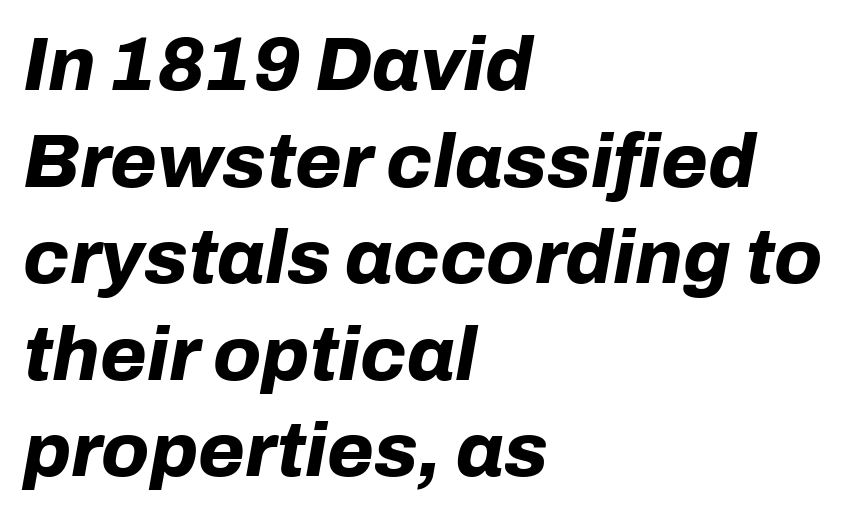
{"italic": "yes", "lean": "right", "slant_degrees": 10, "bold": "yes", "weight": "bold", "width": "normal", "stroke_contrast": "low", "x_height": "medium", "monospaced": "no", "underline": "no", "align": "left", "line_spacing": "normal", "line_spacing_ratio": 1.27, "letter_spacing": "normal", "letter_spacing_em": 0.0, "glyph_px": 76}
